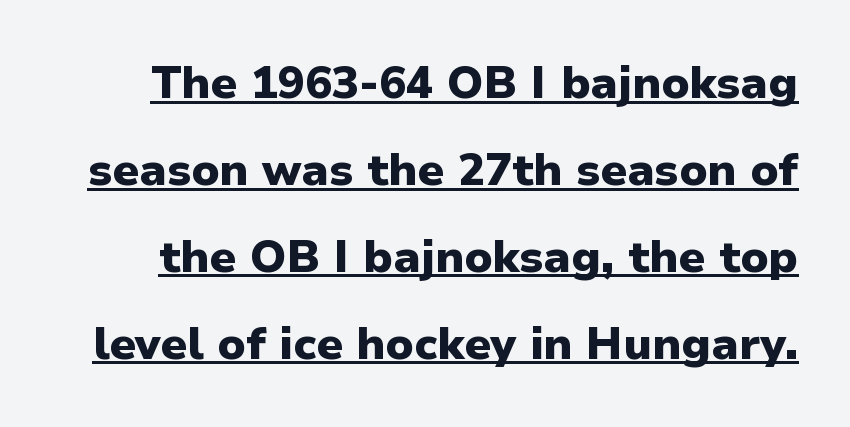
Q: Is the text bold? A: Yes.
Q: Is the text italic (slanted)? A: No, it is upright.
Q: Is the typeface a serif or a sans-serif typeface? A: Sans-serif.
Q: Is the text underlined? A: Yes.
Q: Is the spacing between letters normal or unusually wide? A: Normal.
Q: Is the spacing between lines tight, normal or loose? A: Loose.
Q: Width (condensed, normal, or wide)? A: Normal.
Q: Stroke contrast? A: Low.
Q: x-height? A: Medium.
Q: Monospaced? A: No.
